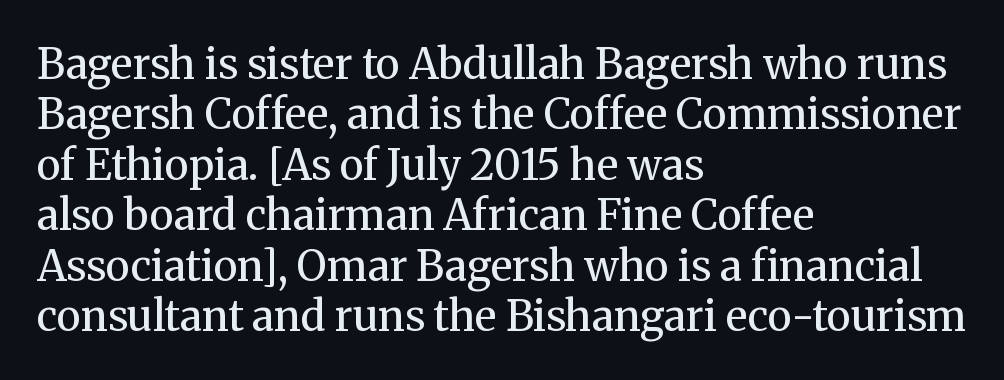
What kind of face is this? One with serifs. Rendered with straight, roman letterforms. The space directly below the letters is spotless. Layout note: lines flush left. Varying glyph widths throughout — classic text-font behaviour.
